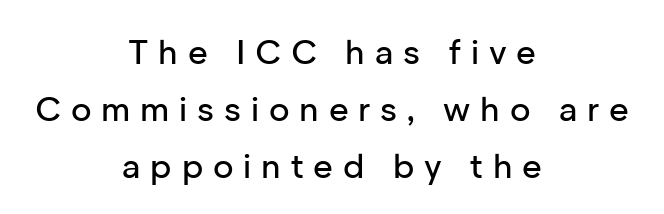
{"serif": "no", "italic": "no", "width": "normal", "stroke_contrast": "low", "x_height": "medium", "monospaced": "no", "underline": "no", "align": "center", "line_spacing": "normal", "line_spacing_ratio": 1.67, "letter_spacing": "wide", "letter_spacing_em": 0.29, "glyph_px": 34}
